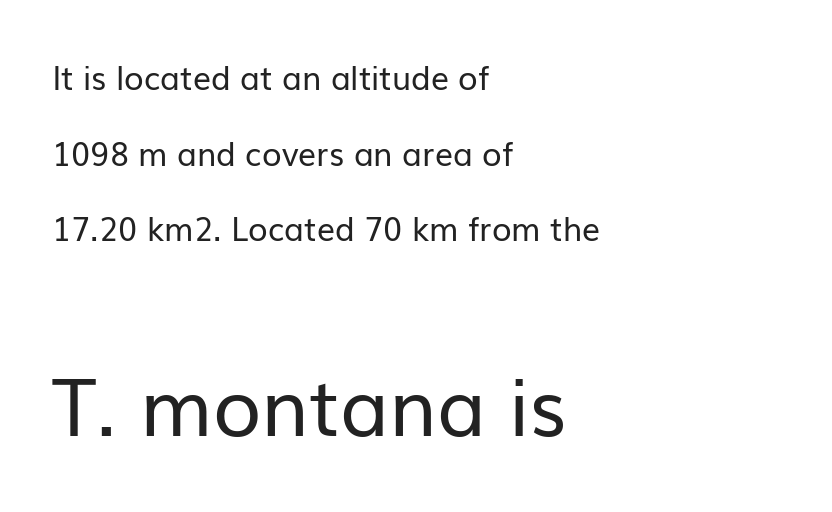
Q: Is the text bold? A: No.
Q: Is the text italic (slanted)? A: No, it is upright.
Q: Is the typeface a serif or a sans-serif typeface? A: Sans-serif.
Q: Is the text underlined? A: No.
Q: How is the paragraph aligned? A: Left-aligned.
Q: Is the spacing between letters normal or unusually wide? A: Normal.
Q: Is the spacing between lines tight, normal or loose? A: Loose.
Q: Which block of text is set in a larger size, the first (top) or the second (bottom)? A: The second (bottom) one.
Q: Width (condensed, normal, or wide)? A: Normal.
Q: Stroke contrast? A: Low.
Q: x-height? A: Medium.
Q: Monospaced? A: No.
